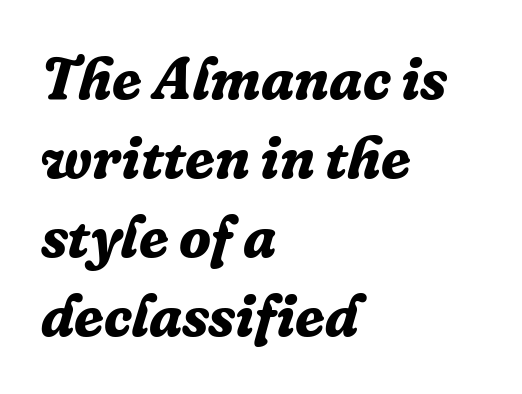
Q: Is the text bold? A: Yes.
Q: Is the text italic (slanted)? A: Yes, it leans right by about 16 degrees.
Q: Is the typeface a serif or a sans-serif typeface? A: Serif.
Q: Is the text underlined? A: No.
Q: How is the paragraph aligned? A: Left-aligned.
Q: Is the spacing between letters normal or unusually wide? A: Normal.
Q: Is the spacing between lines tight, normal or loose? A: Normal.
Q: Width (condensed, normal, or wide)? A: Normal.
Q: Stroke contrast? A: Low.
Q: x-height? A: Medium.
Q: Monospaced? A: No.
